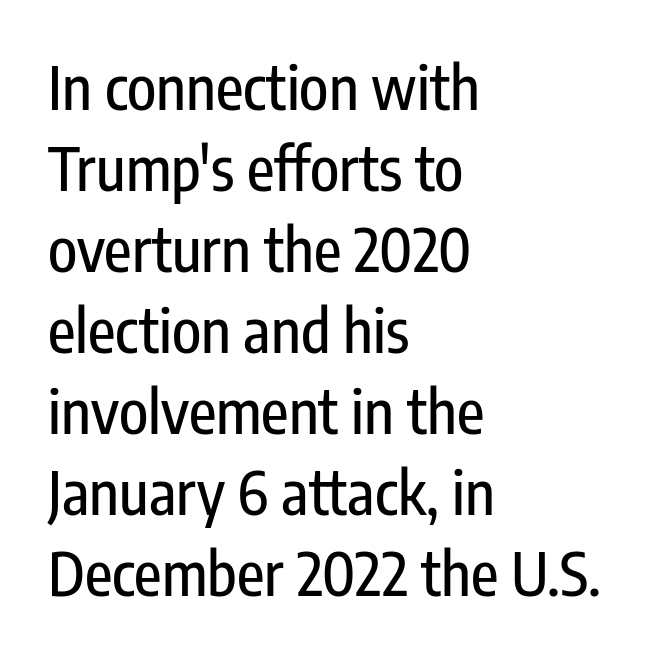
{"serif": "no", "italic": "no", "width": "condensed", "stroke_contrast": "low", "x_height": "medium", "monospaced": "no", "underline": "no", "align": "left", "line_spacing": "normal", "line_spacing_ratio": 1.35, "letter_spacing": "normal", "letter_spacing_em": 0.0, "glyph_px": 60}
